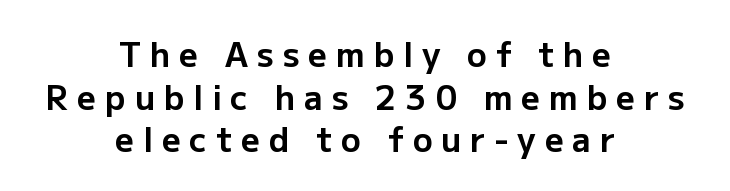
{"serif": "no", "italic": "no", "bold": "yes", "weight": "bold", "width": "normal", "stroke_contrast": "low", "x_height": "medium", "monospaced": "no", "underline": "no", "align": "center", "line_spacing": "normal", "line_spacing_ratio": 1.29, "letter_spacing": "wide", "letter_spacing_em": 0.27, "glyph_px": 33}
